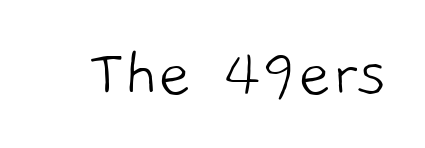
How are the letters spaced? Ordinarily, with no added tracking. The rendering uses natural spacing where letterforms have individual widths. Is the stroke heavy? The answer is a plain regular-or-lighter. Stroke terminals: plain, sans-serif. Descender tails drop into unmarked territory.
